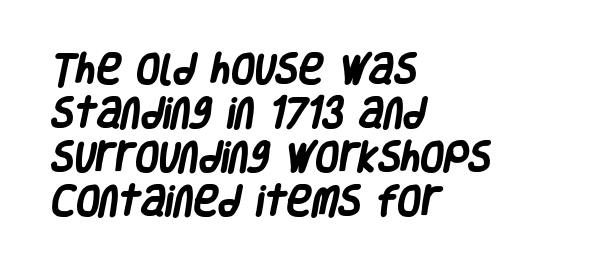
{"serif": "no", "bold": "yes", "weight": "heavy", "width": "condensed", "stroke_contrast": "low", "x_height": "large", "monospaced": "no", "underline": "no", "align": "left", "line_spacing": "normal", "line_spacing_ratio": 1.29, "letter_spacing": "normal", "letter_spacing_em": 0.0, "glyph_px": 34}
